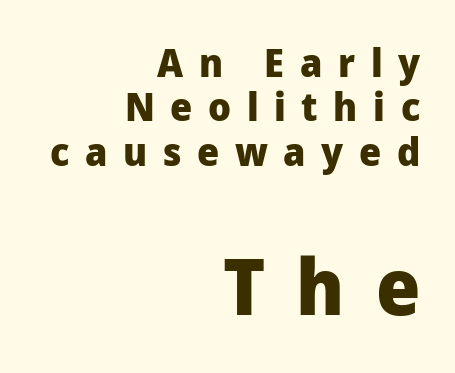
{"serif": "no", "italic": "no", "bold": "yes", "weight": "heavy", "width": "normal", "stroke_contrast": "low", "x_height": "medium", "monospaced": "no", "underline": "no", "align": "right", "line_spacing": "tight", "line_spacing_ratio": 1.14, "letter_spacing": "wide", "letter_spacing_em": 0.4, "larger_block": "second", "size_ratio": 2.0, "glyph_px": 78}
